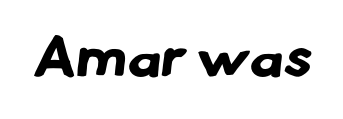
Observe the absence of serifs on each vertical stroke in this sample. Anything drawn beneath the words? Only blank space. Students, this is bold: see how much ink each stroke carries. Tracking here is standard; glyphs follow each other at the usual distance. This sample has the flowing, uneven cadence of proportional lettering.
